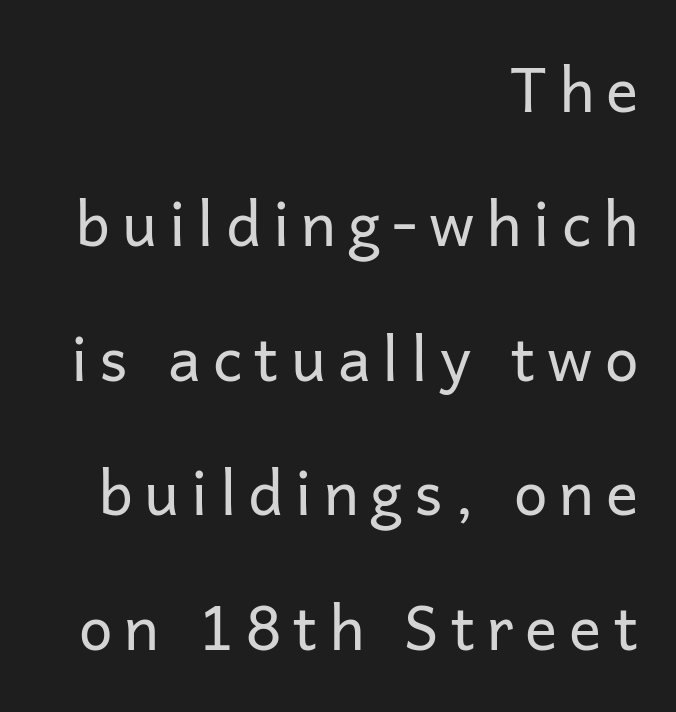
Letters rest on an invisible, unmarked baseline. Is this a fixed-width face? No — the glyphs have proportional, varying widths. Compared with typical paragraphs, the rows here are farther apart. Notice how the stems are strictly vertical — no italics here. Nope, no serifs anywhere on these letters.
